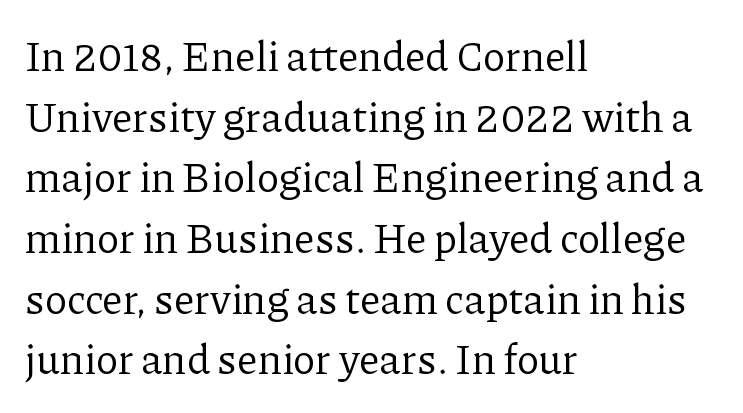
The image shows 41 px regular-weight serif type, upright; set left-aligned, normal line spacing (1.48x), normal letter spacing, not underlined; low stroke contrast and a medium x-height.
